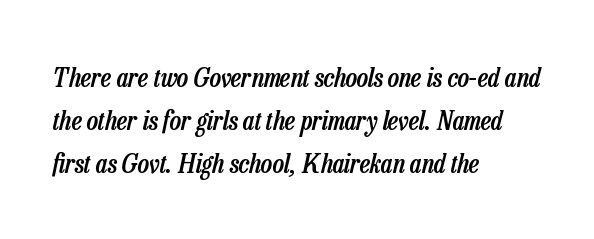
{"italic": "yes", "lean": "right", "slant_degrees": 13, "bold": "semi", "underline": "no", "align": "left", "line_spacing": "normal", "line_spacing_ratio": 1.6, "letter_spacing": "normal", "letter_spacing_em": 0.0, "glyph_px": 27}
